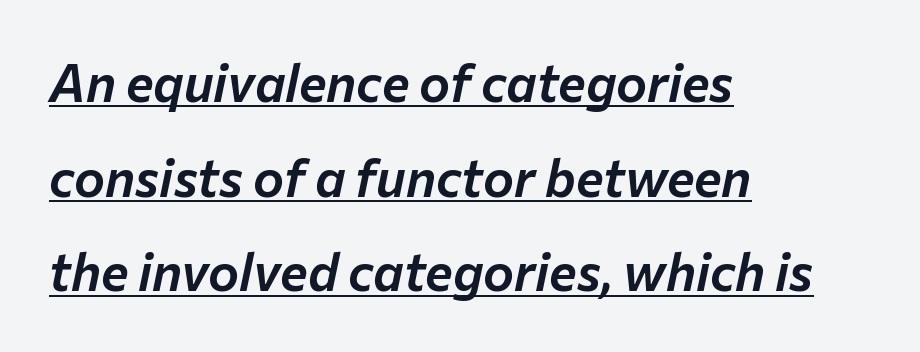
What stands out about the letter spacing? Nothing — it is the standard amount. You can see a thin bar hugging the bottom of the glyphs. The paragraph has a hard left edge and a soft right edge. The passage shown leans; its letterforms are oblique. These lines are rendered in a variable-pitch font.
